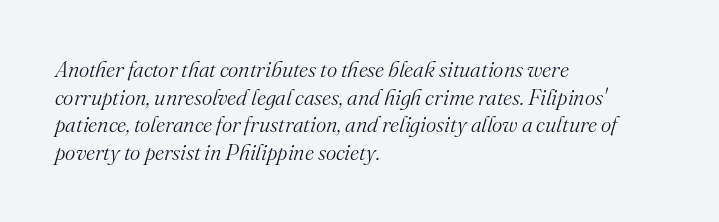
The rendering anchors every line to the left-hand side. Has an underline been added? It has not. Summary of vertical rhythm: regular, with standard interline spacing. The type is set solid horizontally, with unmodified tracking. An italicized treatment has been applied to the whole sample. Ink coverage per letter is moderate at most.
